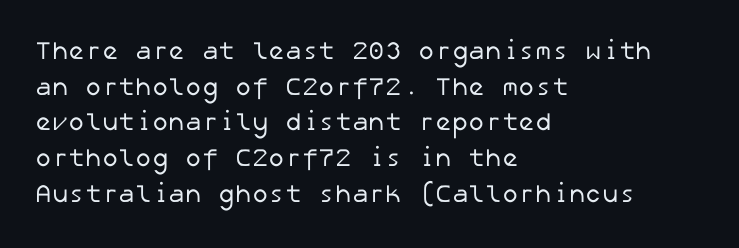
{"bold": "no", "underline": "no", "align": "left", "line_spacing": "normal", "line_spacing_ratio": 1.43, "letter_spacing": "normal", "letter_spacing_em": 0.0, "glyph_px": 25}
